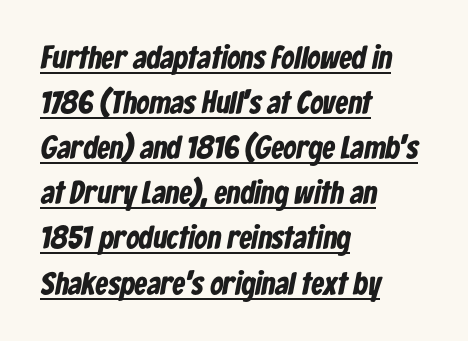
The image shows 32 px bold, condensed sans-serif type; set left-aligned, normal line spacing (1.41x), normal letter spacing, underlined; low stroke contrast and a medium x-height.
